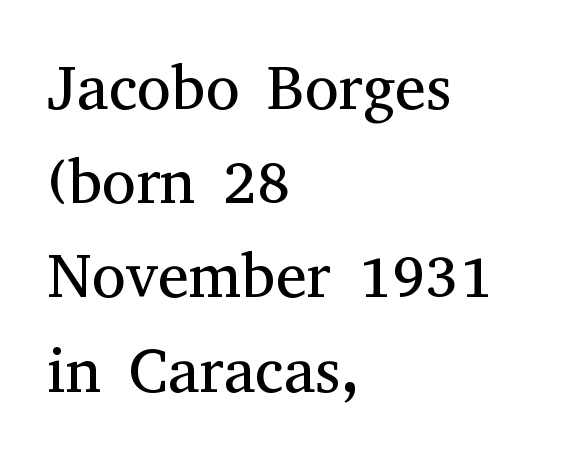
Font category for this specimen: serif. Any mark beneath the type? The region is blank. Honestly, the row spacing looks completely unremarkable. The rendering uses natural spacing where letterforms have individual widths. The rendering anchors every line to the left-hand side.
